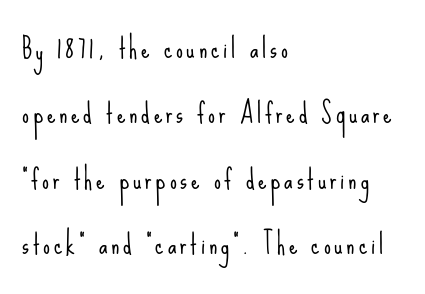
Q: Is the text bold? A: No.
Q: Is the text italic (slanted)? A: No, it is upright.
Q: Is the text underlined? A: No.
Q: How is the paragraph aligned? A: Left-aligned.
Q: Is the spacing between lines tight, normal or loose? A: Loose.
